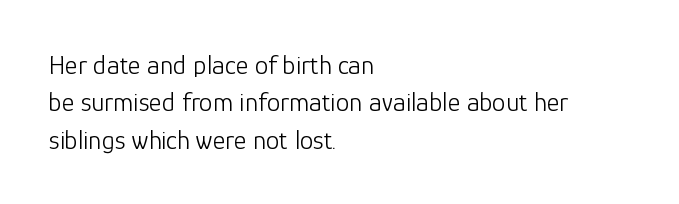
Q: Is the text bold? A: No.
Q: Is the text italic (slanted)? A: No, it is upright.
Q: Is the text underlined? A: No.
Q: How is the paragraph aligned? A: Left-aligned.
Q: Is the spacing between letters normal or unusually wide? A: Normal.
Q: Is the spacing between lines tight, normal or loose? A: Normal.
